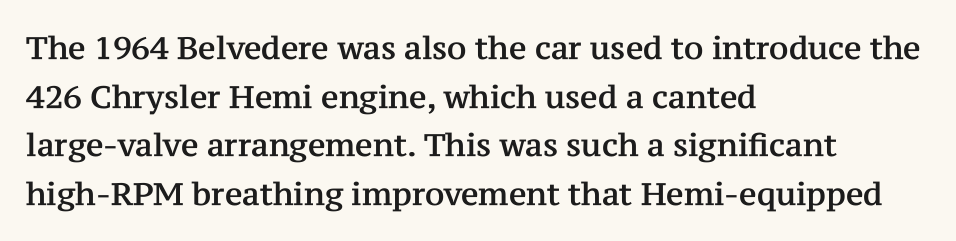
The words here are not underlined. Each letter keeps its own natural width here, so spacing adapts to shape. Does the leading feel generous? No, just average. Designer's note — italics off, roman on. Spacing between characters is what you'd get straight out of the box. Notice how the passage keeps a crisp vertical edge on the left only.
